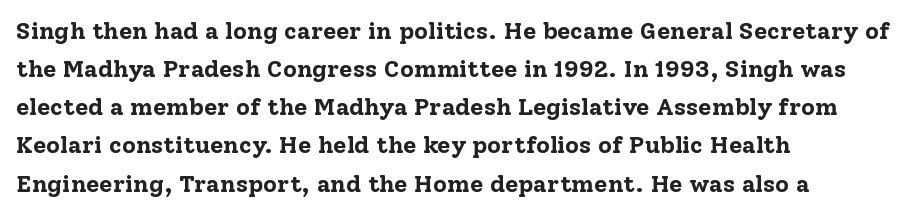
Q: Is the text bold? A: Yes.
Q: Is the text italic (slanted)? A: No, it is upright.
Q: Is the text underlined? A: No.
Q: How is the paragraph aligned? A: Left-aligned.
Q: Is the spacing between letters normal or unusually wide? A: Normal.
Q: Is the spacing between lines tight, normal or loose? A: Normal.
